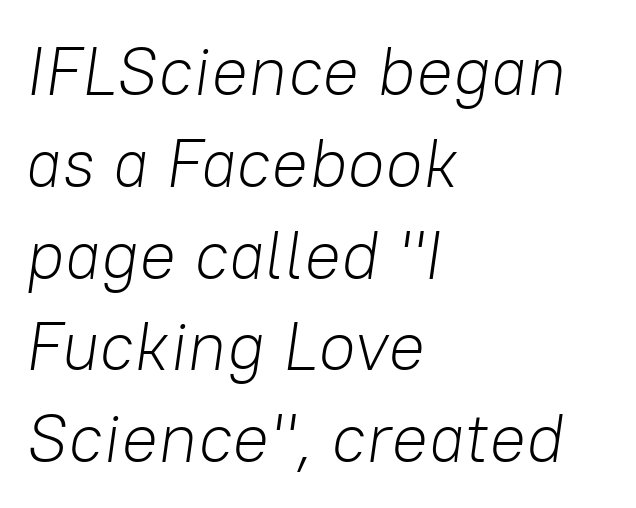
Is the block centered? No — it sits flush against the left margin. A quiet, ordinary-to-light weight characterises the typeface. These lines keep a tight, regular rhythm from letter to letter. Varying glyph widths throughout — classic text-font behaviour.
